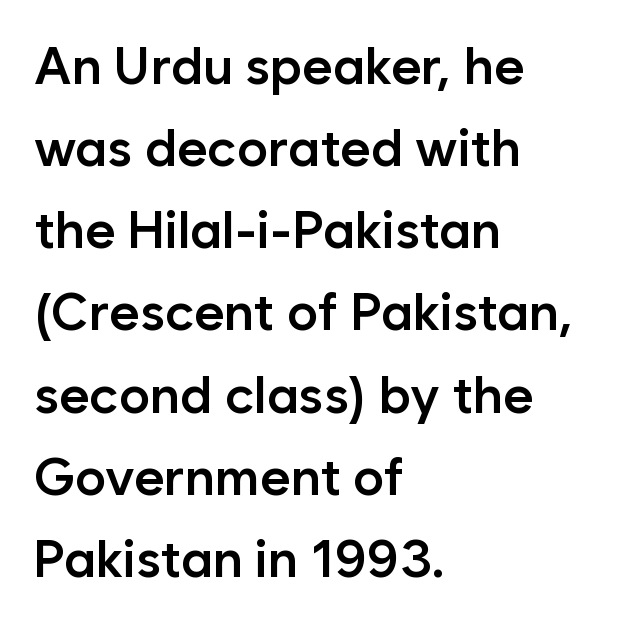
Q: Is the text bold? A: Semi-bold.
Q: Is the text italic (slanted)? A: No, it is upright.
Q: Is the typeface a serif or a sans-serif typeface? A: Sans-serif.
Q: Is the text underlined? A: No.
Q: How is the paragraph aligned? A: Left-aligned.
Q: Is the spacing between letters normal or unusually wide? A: Normal.
Q: Is the spacing between lines tight, normal or loose? A: Normal.
Q: Width (condensed, normal, or wide)? A: Normal.
Q: Stroke contrast? A: Low.
Q: x-height? A: Medium.
Q: Monospaced? A: No.
